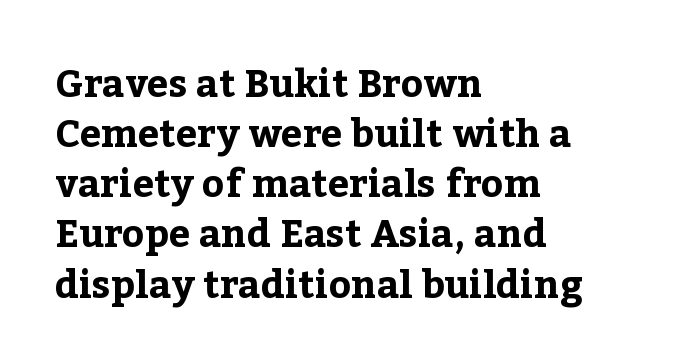
{"serif": "yes", "italic": "no", "bold": "yes", "weight": "bold", "width": "normal", "stroke_contrast": "low", "x_height": "medium", "monospaced": "no", "underline": "no", "align": "left", "line_spacing": "normal", "line_spacing_ratio": 1.32, "letter_spacing": "normal", "letter_spacing_em": 0.0, "glyph_px": 38}
